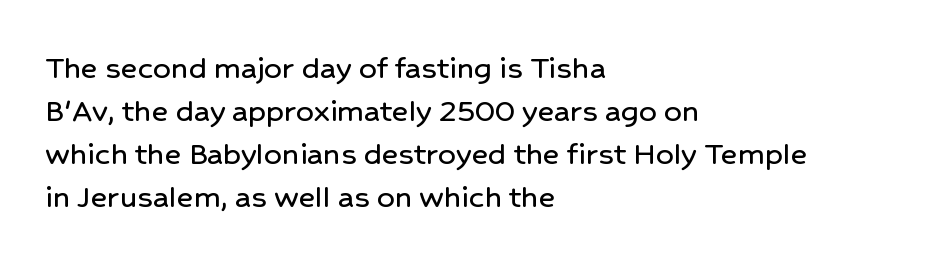
The image shows 35 px sans-serif type, upright; set left-aligned, line spacing 1.23x, normal letter spacing, not underlined; low stroke contrast and a medium x-height.
